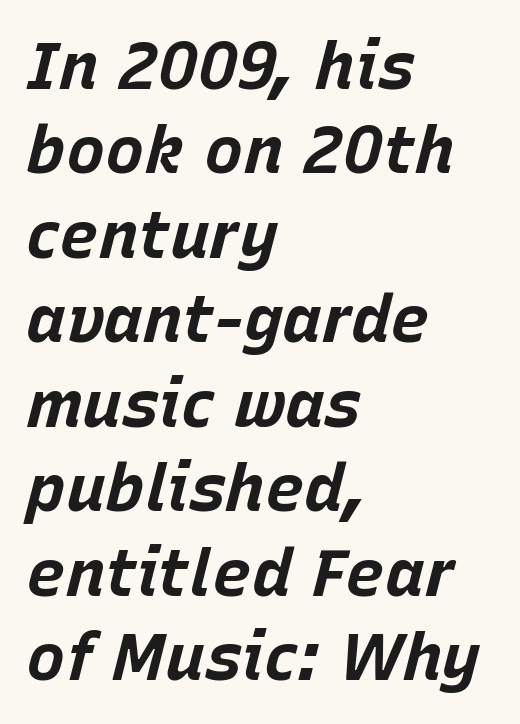
{"italic": "yes", "lean": "right", "slant_degrees": 15, "bold": "yes", "weight": "bold", "width": "normal", "stroke_contrast": "low", "x_height": "large", "monospaced": "no", "underline": "no", "align": "left", "line_spacing": "normal", "line_spacing_ratio": 1.28, "letter_spacing": "normal", "letter_spacing_em": 0.0, "glyph_px": 66}
